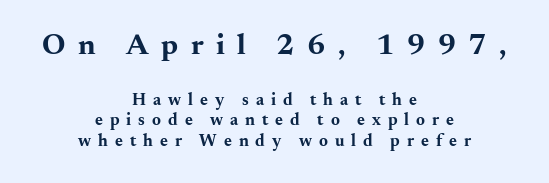
The rendering inserts visible extra space after every character. The strip under each line holds only bare page. Where is the straight margin? There isn't one; the lines are centered. The font family rendered here belongs to the serif group. A dark, heavy texture on the line: the type is bold.
